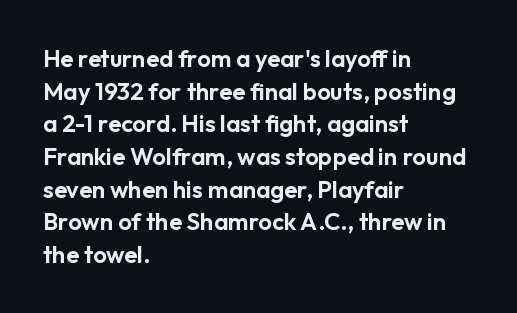
Q: Is the text italic (slanted)? A: No, it is upright.
Q: Is the text underlined? A: No.
Q: How is the paragraph aligned? A: Left-aligned.
Q: Is the spacing between letters normal or unusually wide? A: Normal.
Q: Is the spacing between lines tight, normal or loose? A: Normal.
